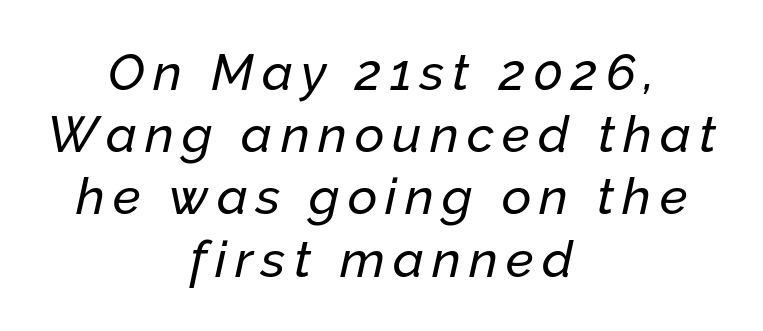
{"italic": "yes", "lean": "right", "slant_degrees": 12, "width": "normal", "stroke_contrast": "low", "x_height": "medium", "monospaced": "no", "underline": "no", "align": "center", "line_spacing_ratio": 1.22, "glyph_px": 51}
